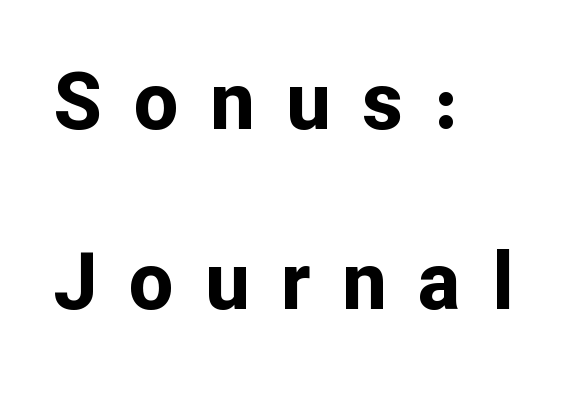
Q: Is the text bold? A: Yes.
Q: Is the text italic (slanted)? A: No, it is upright.
Q: Is the typeface a serif or a sans-serif typeface? A: Sans-serif.
Q: Is the text underlined? A: No.
Q: How is the paragraph aligned? A: Left-aligned.
Q: Is the spacing between letters normal or unusually wide? A: Unusually wide.
Q: Is the spacing between lines tight, normal or loose? A: Loose.
Q: Width (condensed, normal, or wide)? A: Normal.
Q: Stroke contrast? A: Low.
Q: x-height? A: Medium.
Q: Monospaced? A: No.
